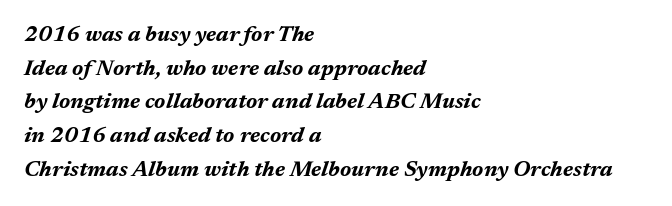
The glyphs have the mass of a bold cut. Students, observe: this is what conventionally led text looks like. Decoration check: the copy has no underline. The rendering anchors every line to the left-hand side. Default kerning and tracking; the words read as compact shapes.
